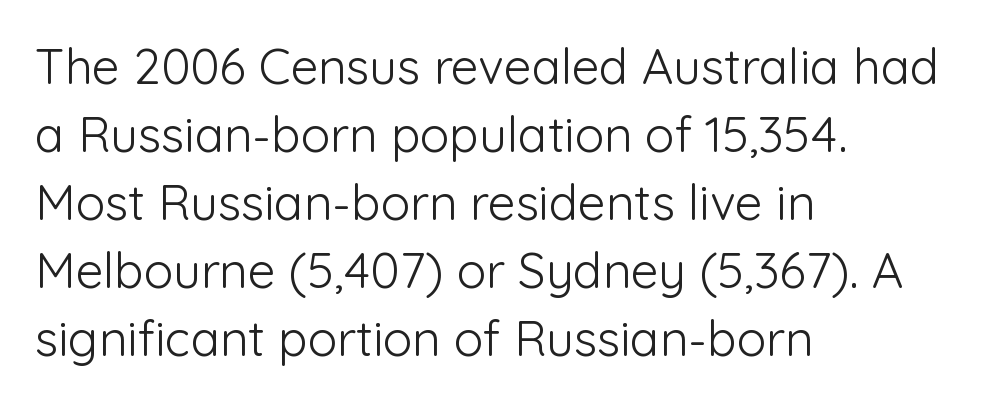
The image shows 49 px light sans-serif type, upright; set left-aligned, normal line spacing (1.39x), normal letter spacing, not underlined; low stroke contrast and a medium x-height.
